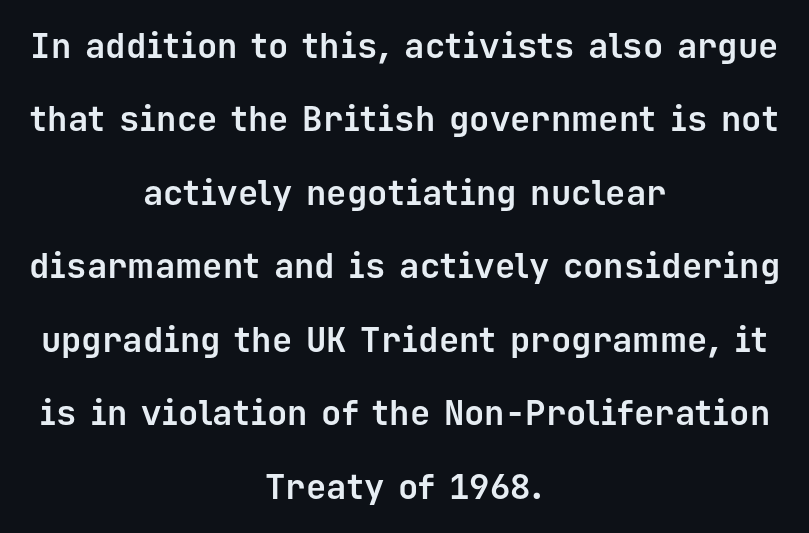
Q: Is the text bold? A: Yes.
Q: Is the text italic (slanted)? A: No, it is upright.
Q: Is the typeface a serif or a sans-serif typeface? A: Sans-serif.
Q: Is the text underlined? A: No.
Q: How is the paragraph aligned? A: Centered.
Q: Is the spacing between letters normal or unusually wide? A: Normal.
Q: Is the spacing between lines tight, normal or loose? A: Loose.
Q: Width (condensed, normal, or wide)? A: Normal.
Q: Stroke contrast? A: Low.
Q: x-height? A: Medium.
Q: Monospaced? A: Yes.
